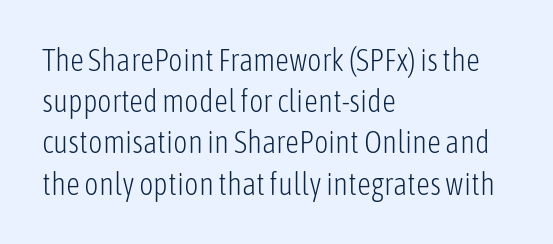
Q: Is the text bold? A: No.
Q: Is the text italic (slanted)? A: No, it is upright.
Q: Is the typeface a serif or a sans-serif typeface? A: Sans-serif.
Q: Is the text underlined? A: No.
Q: How is the paragraph aligned? A: Left-aligned.
Q: Is the spacing between letters normal or unusually wide? A: Normal.
Q: Is the spacing between lines tight, normal or loose? A: Normal.
Q: Width (condensed, normal, or wide)? A: Condensed.
Q: Stroke contrast? A: Low.
Q: x-height? A: Medium.
Q: Monospaced? A: No.
